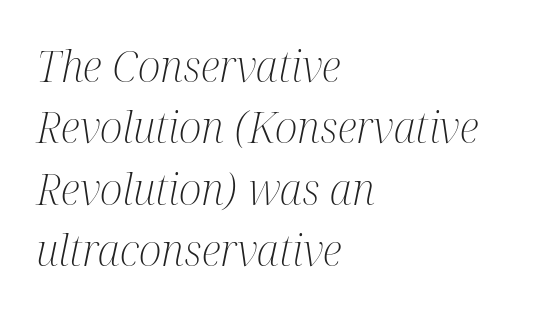
Q: Is the text bold? A: No.
Q: Is the text italic (slanted)? A: Yes, it leans right by about 12 degrees.
Q: Is the typeface a serif or a sans-serif typeface? A: Serif.
Q: Is the text underlined? A: No.
Q: How is the paragraph aligned? A: Left-aligned.
Q: Is the spacing between letters normal or unusually wide? A: Normal.
Q: Is the spacing between lines tight, normal or loose? A: Normal.
Q: Width (condensed, normal, or wide)? A: Condensed.
Q: Stroke contrast? A: Medium.
Q: x-height? A: Medium.
Q: Monospaced? A: No.
